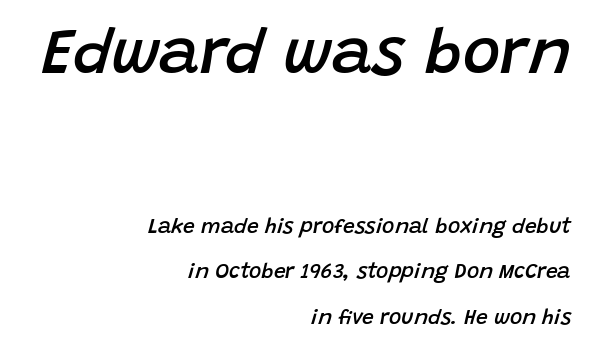
{"italic": "yes", "lean": "right", "slant_degrees": 15, "bold": "semi", "weight": "semibold", "width": "normal", "stroke_contrast": "low", "x_height": "large", "monospaced": "no", "underline": "no", "align": "right", "line_spacing": "loose", "line_spacing_ratio": 2.18, "letter_spacing": "normal", "letter_spacing_em": 0.0, "larger_block": "first", "size_ratio": 3.05, "glyph_px": 64}
